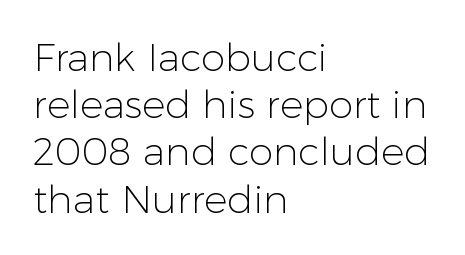
{"serif": "no", "italic": "no", "bold": "no", "weight": "light", "width": "normal", "stroke_contrast": "low", "x_height": "medium", "monospaced": "no", "underline": "no", "align": "left", "line_spacing_ratio": 1.21, "letter_spacing": "normal", "letter_spacing_em": 0.0, "glyph_px": 39}
